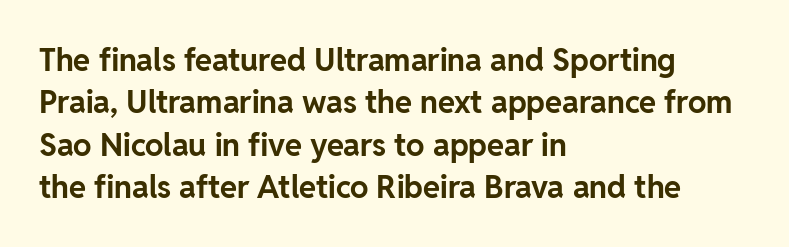
Q: Is the text bold? A: Yes.
Q: Is the text italic (slanted)? A: No, it is upright.
Q: Is the typeface a serif or a sans-serif typeface? A: Sans-serif.
Q: Is the text underlined? A: No.
Q: How is the paragraph aligned? A: Left-aligned.
Q: Is the spacing between letters normal or unusually wide? A: Normal.
Q: Is the spacing between lines tight, normal or loose? A: Normal.
Q: Width (condensed, normal, or wide)? A: Normal.
Q: Stroke contrast? A: Low.
Q: x-height? A: Medium.
Q: Monospaced? A: No.
